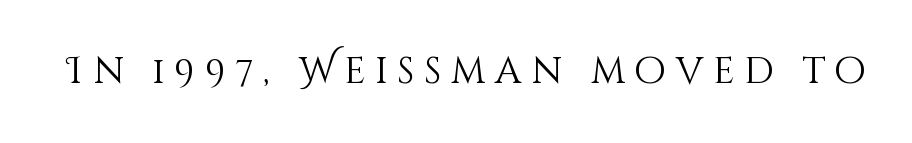
{"italic": "no", "bold": "no", "weight": "light", "width": "normal", "stroke_contrast": "medium", "x_height": "large", "monospaced": "no", "underline": "no", "letter_spacing": "wide", "letter_spacing_em": 0.26, "glyph_px": 37}
